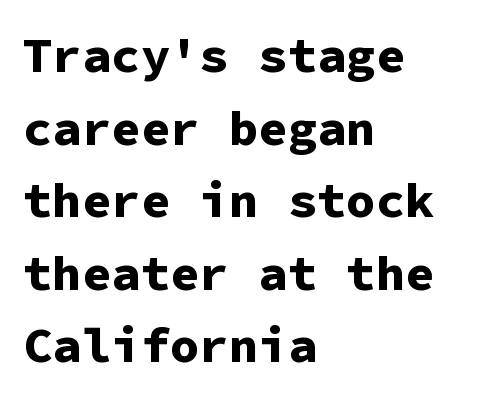
Any mark beneath the type? The region is blank. Successive baselines arrive at the customary interval. Teacher's note: observe the even left margin — that is flush-left alignment. This rendering employs a face without finishing strokes, i.e., a sans-serif.
